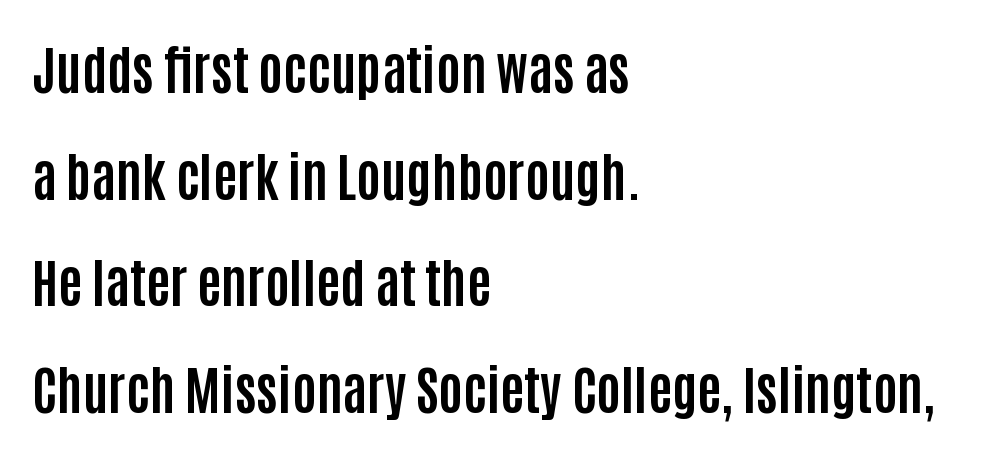
Q: Is the text bold? A: Yes.
Q: Is the text italic (slanted)? A: No, it is upright.
Q: Is the typeface a serif or a sans-serif typeface? A: Sans-serif.
Q: Is the text underlined? A: No.
Q: How is the paragraph aligned? A: Left-aligned.
Q: Is the spacing between letters normal or unusually wide? A: Normal.
Q: Is the spacing between lines tight, normal or loose? A: Loose.
Q: Width (condensed, normal, or wide)? A: Condensed.
Q: Stroke contrast? A: Low.
Q: x-height? A: Large.
Q: Monospaced? A: No.
